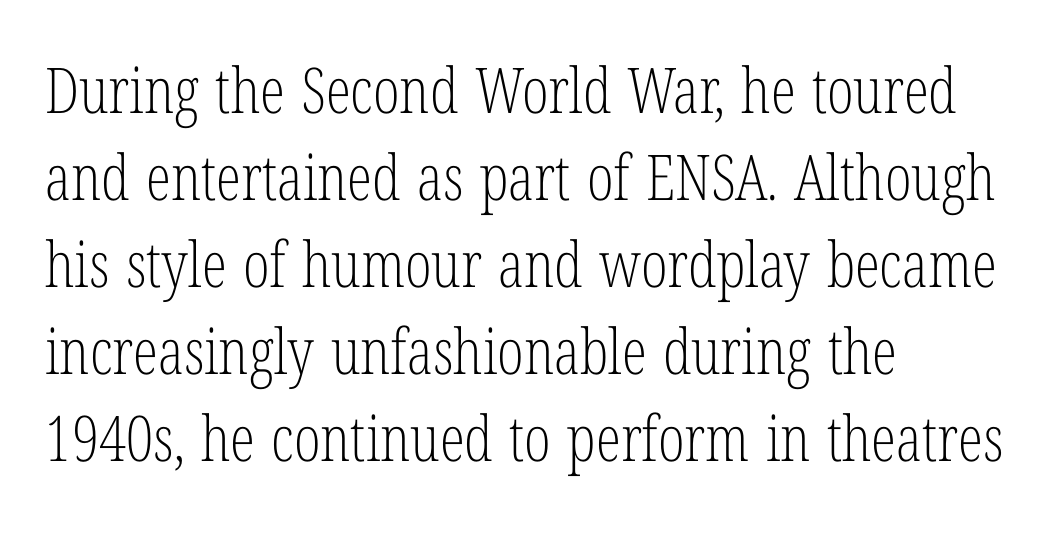
Q: Is the text bold? A: No.
Q: Is the text italic (slanted)? A: No, it is upright.
Q: Is the typeface a serif or a sans-serif typeface? A: Serif.
Q: Is the text underlined? A: No.
Q: How is the paragraph aligned? A: Left-aligned.
Q: Is the spacing between letters normal or unusually wide? A: Normal.
Q: Is the spacing between lines tight, normal or loose? A: Normal.
Q: Width (condensed, normal, or wide)? A: Condensed.
Q: Stroke contrast? A: Low.
Q: x-height? A: Medium.
Q: Monospaced? A: No.
